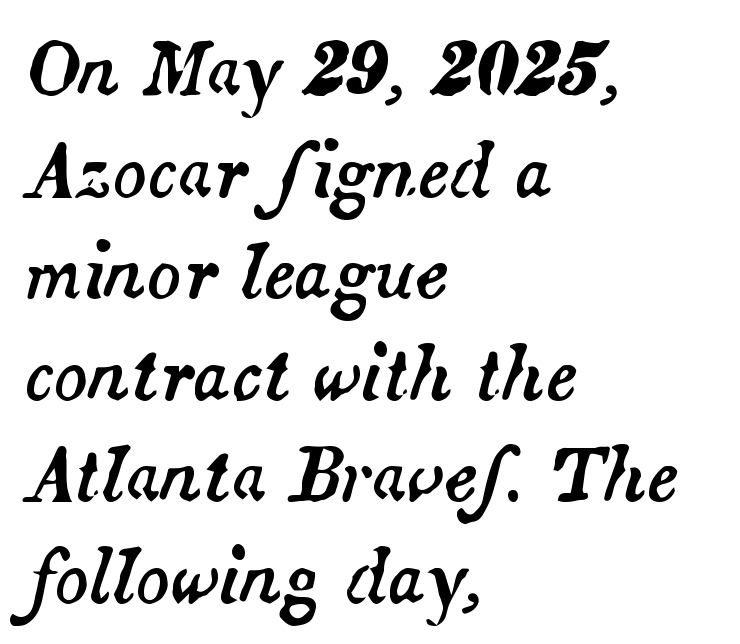
The image shows 71 px text type, italic (leaning right); set left-aligned, normal line spacing (1.43x), normal letter spacing, not underlined; medium stroke contrast and a small x-height.
